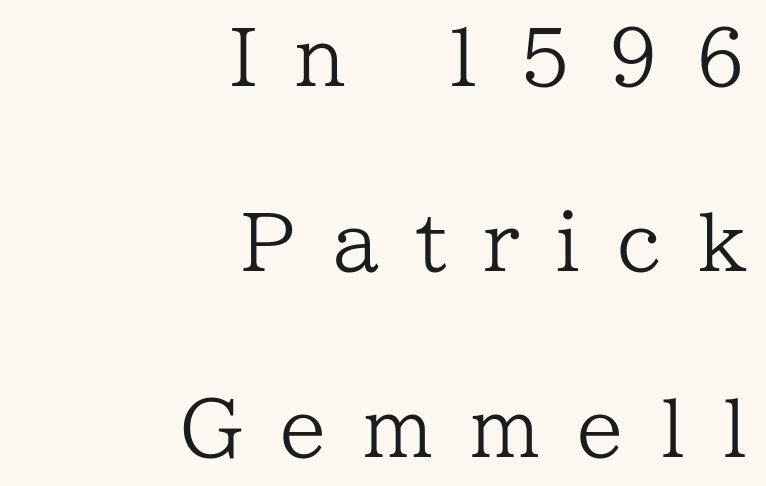
The image shows 76 px regular-weight serif type, upright; set right-aligned, loose line spacing (2.44x), unusually wide letter spacing (+0.48 em), not underlined; low stroke contrast and a medium x-height.
